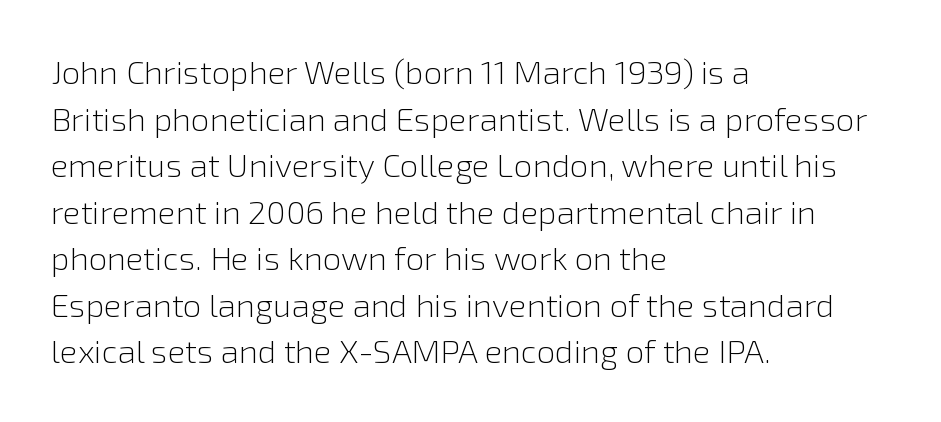
Observe the ordinary spacing: letters are neighbours, not strangers. Baseline-to-baseline distance is the conventional proportion of letter height. This is sans-serif lettering, the kind often seen on screens and signage. Plain, unruled lines of type. Short and long lines alike share a common starting point at left.
